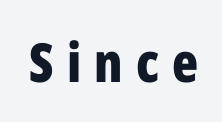
{"serif": "no", "italic": "no", "bold": "yes", "weight": "bold", "width": "condensed", "stroke_contrast": "low", "x_height": "medium", "monospaced": "no", "underline": "no", "letter_spacing": "wide", "letter_spacing_em": 0.24, "glyph_px": 54}
